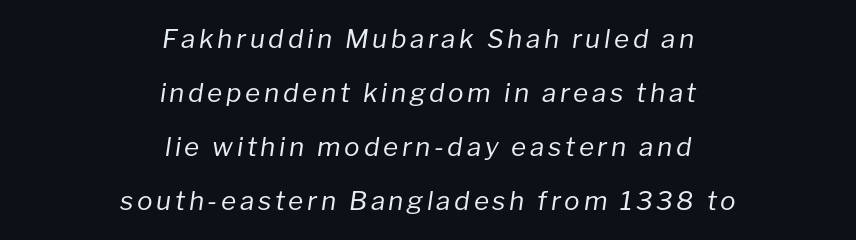
The image shows 26 px text type, italic (leaning right); set centered, loose line spacing (2.08x), not underlined.
